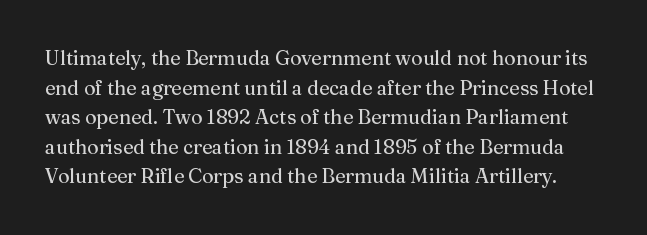
Q: Is the text bold? A: No.
Q: Is the text italic (slanted)? A: No, it is upright.
Q: Is the text underlined? A: No.
Q: Is the spacing between letters normal or unusually wide? A: Normal.
Q: Is the spacing between lines tight, normal or loose? A: Normal.
